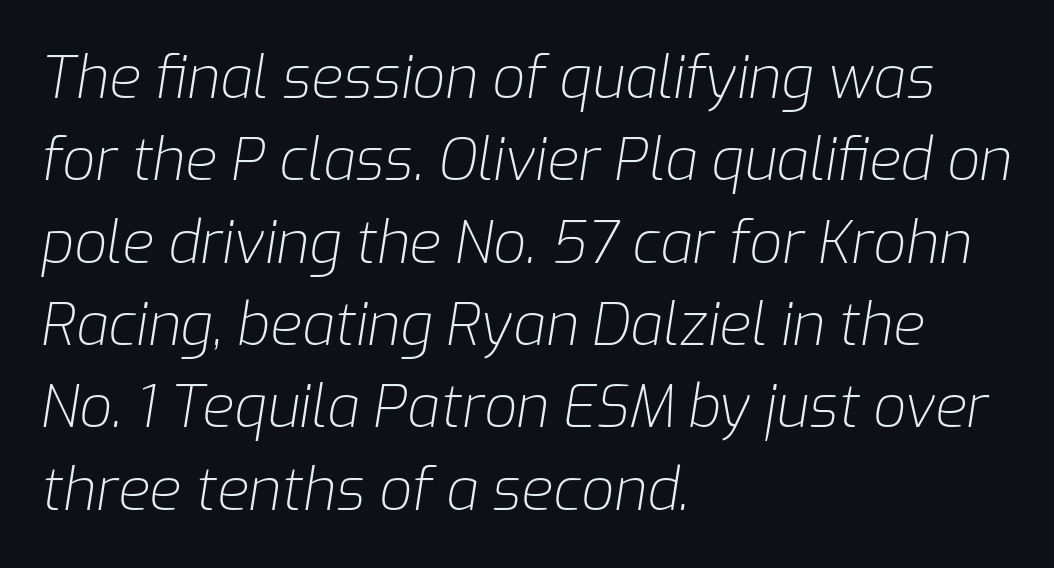
The image shows 58 px light type, italic (leaning right); set left-aligned, normal line spacing (1.42x), normal letter spacing, not underlined; low stroke contrast and a medium x-height.
